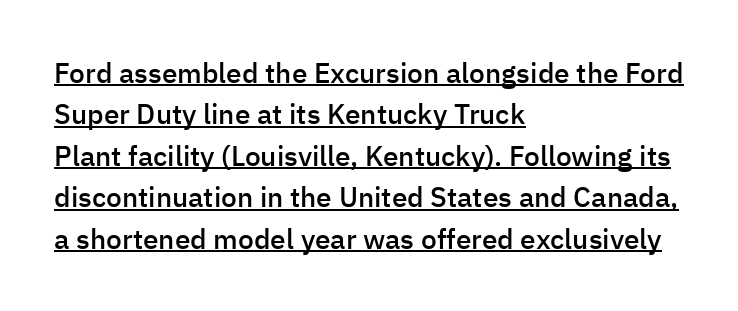
{"serif": "no", "italic": "no", "bold": "semi", "weight": "semibold", "width": "normal", "stroke_contrast": "low", "x_height": "medium", "monospaced": "no", "underline": "yes", "align": "left", "line_spacing": "normal", "line_spacing_ratio": 1.48, "letter_spacing": "normal", "letter_spacing_em": 0.0, "glyph_px": 28}
